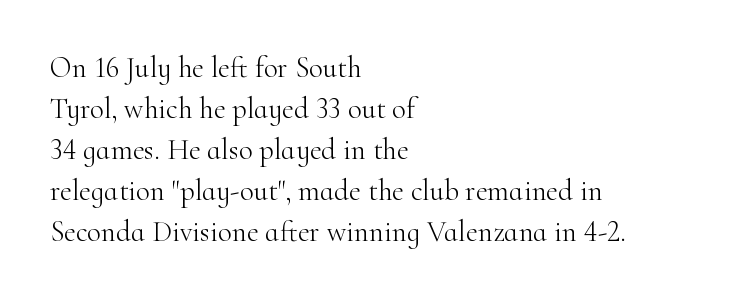
{"serif": "yes", "italic": "no", "bold": "no", "weight": "light", "width": "normal", "stroke_contrast": "high", "x_height": "small", "monospaced": "no", "underline": "no", "align": "left", "line_spacing": "normal", "line_spacing_ratio": 1.41, "letter_spacing": "normal", "letter_spacing_em": 0.0, "glyph_px": 29}
